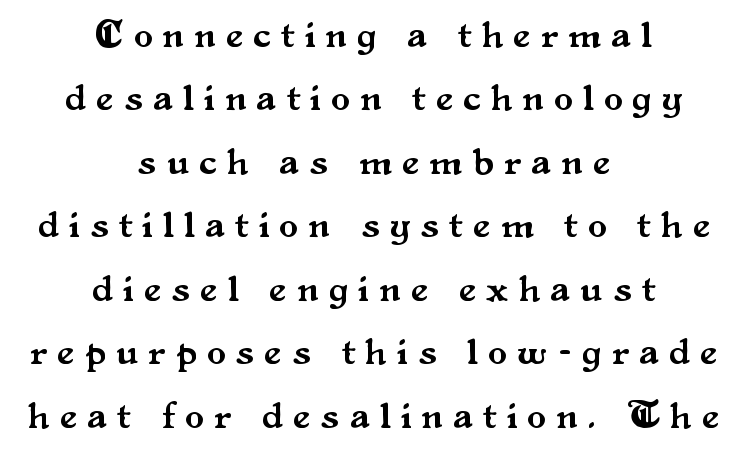
Q: Is the text italic (slanted)? A: No, it is upright.
Q: Is the typeface a serif or a sans-serif typeface? A: Serif.
Q: Is the text underlined? A: No.
Q: How is the paragraph aligned? A: Centered.
Q: Is the spacing between letters normal or unusually wide? A: Unusually wide.
Q: Is the spacing between lines tight, normal or loose? A: Normal.
Q: Width (condensed, normal, or wide)? A: Normal.
Q: Stroke contrast? A: Medium.
Q: x-height? A: Small.
Q: Monospaced? A: No.
